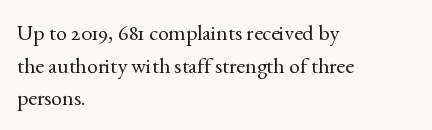
The image shows 22 px text type, upright; set left-aligned, normal line spacing (1.48x), normal letter spacing, not underlined.
